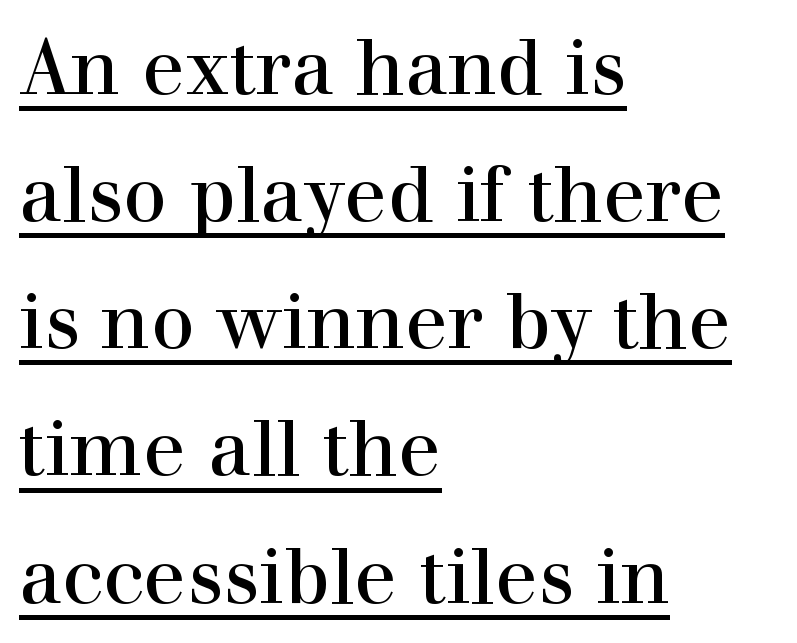
{"serif": "yes", "italic": "no", "bold": "no", "weight": "regular", "width": "normal", "stroke_contrast": "high", "x_height": "medium", "monospaced": "no", "underline": "yes", "align": "left", "line_spacing": "normal", "line_spacing_ratio": 1.63, "letter_spacing": "normal", "letter_spacing_em": 0.0, "glyph_px": 78}
